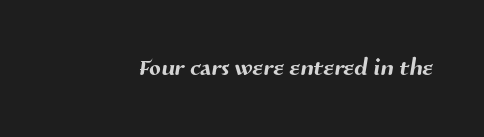
{"serif": "no", "width": "normal", "stroke_contrast": "medium", "x_height": "medium", "monospaced": "no", "underline": "no", "letter_spacing": "normal", "letter_spacing_em": 0.0, "glyph_px": 34}
